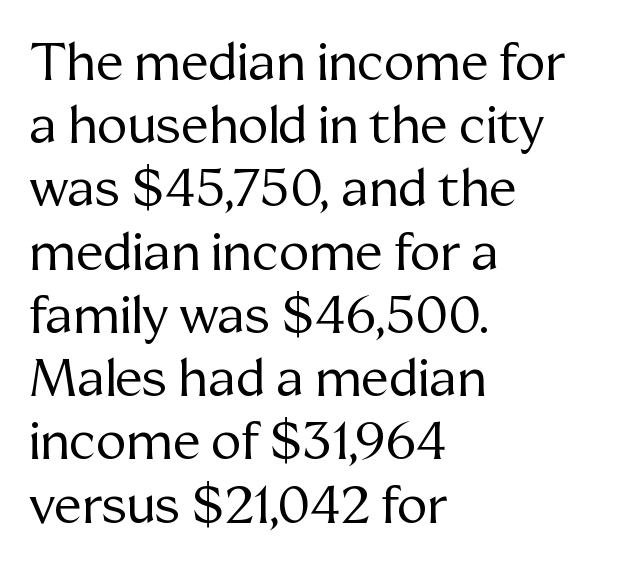
The image shows 51 px regular-weight serif type, upright; set left-aligned, line spacing 1.24x, normal letter spacing, not underlined; medium stroke contrast and a medium x-height.
